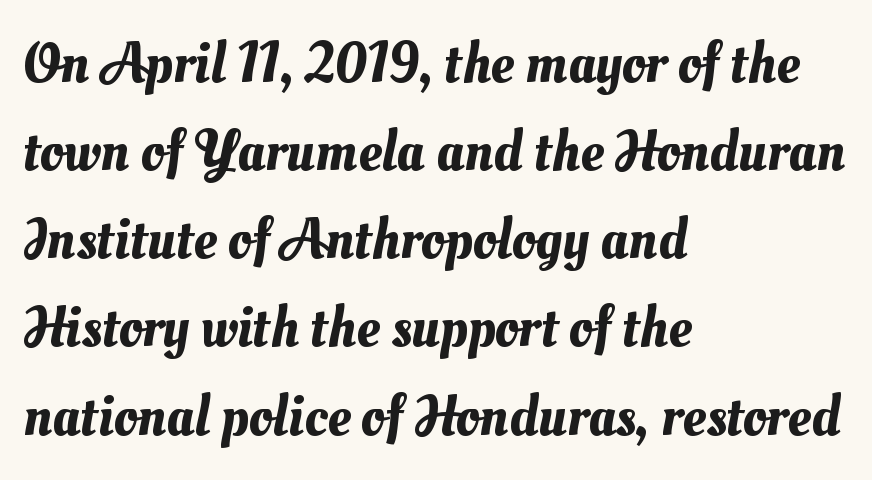
{"width": "normal", "stroke_contrast": "medium", "x_height": "small", "monospaced": "no", "underline": "no", "align": "left", "line_spacing": "normal", "line_spacing_ratio": 1.52, "letter_spacing": "normal", "letter_spacing_em": 0.0, "glyph_px": 58}
